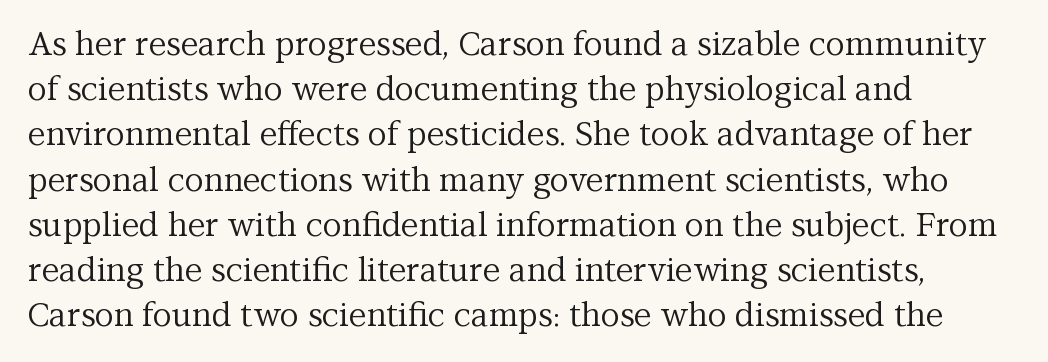
Q: Is the text bold? A: No.
Q: Is the text italic (slanted)? A: No, it is upright.
Q: Is the typeface a serif or a sans-serif typeface? A: Serif.
Q: Is the text underlined? A: No.
Q: How is the paragraph aligned? A: Left-aligned.
Q: Is the spacing between letters normal or unusually wide? A: Normal.
Q: Is the spacing between lines tight, normal or loose? A: Normal.
Q: Width (condensed, normal, or wide)? A: Normal.
Q: Stroke contrast? A: Medium.
Q: x-height? A: Medium.
Q: Monospaced? A: No.
